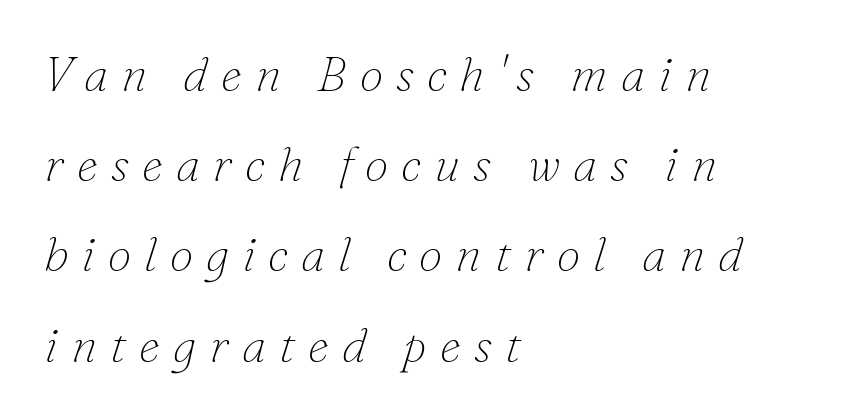
{"serif": "yes", "italic": "yes", "lean": "right", "slant_degrees": 16, "bold": "no", "weight": "thin", "width": "normal", "stroke_contrast": "low", "x_height": "small", "monospaced": "no", "underline": "no", "align": "left", "line_spacing_ratio": 1.88, "letter_spacing": "wide", "letter_spacing_em": 0.27, "glyph_px": 48}
